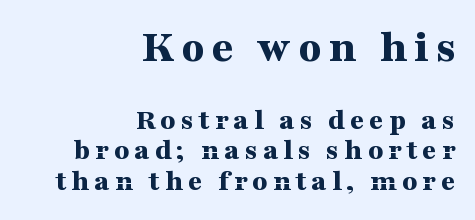
The face used here is proportionally spaced, like ordinary book or web type. Scale decreases going downward across the two blocks. Is there any slant? The stems are plumb. The strokes are fattened all the way to bold.
